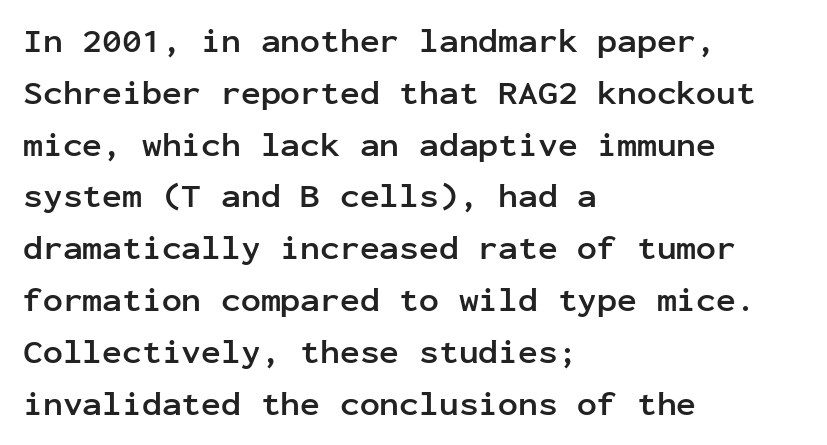
{"serif": "no", "italic": "no", "bold": "yes", "weight": "semibold", "width": "normal", "stroke_contrast": "low", "x_height": "medium", "monospaced": "yes", "underline": "no", "align": "left", "line_spacing": "normal", "line_spacing_ratio": 1.57, "letter_spacing": "normal", "letter_spacing_em": 0.0, "glyph_px": 33}
